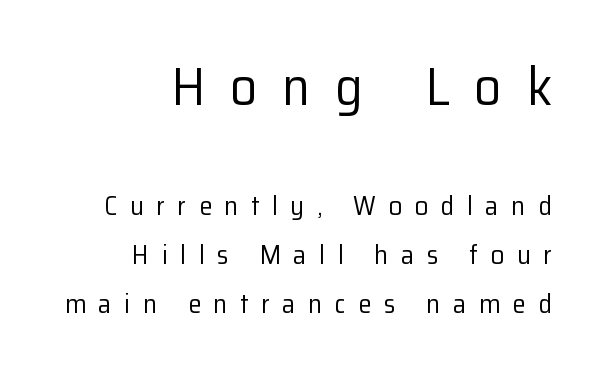
Q: Is the text bold? A: No.
Q: Is the text italic (slanted)? A: No, it is upright.
Q: Is the typeface a serif or a sans-serif typeface? A: Sans-serif.
Q: Is the text underlined? A: No.
Q: How is the paragraph aligned? A: Right-aligned.
Q: Is the spacing between letters normal or unusually wide? A: Unusually wide.
Q: Which block of text is set in a larger size, the first (top) or the second (bottom)? A: The first (top) one.
Q: Width (condensed, normal, or wide)? A: Normal.
Q: Stroke contrast? A: Low.
Q: x-height? A: Medium.
Q: Monospaced? A: No.
